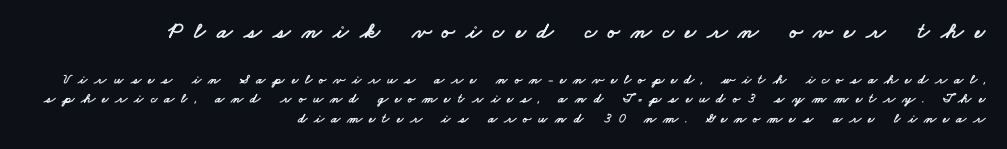
Decoration check: the copy has no underline. This rendering widens character spacing well past its baseline value. Size contrast runs from large at the top to small at the bottom. A student would call this right alignment; a typographer would say flush right, rag left.
